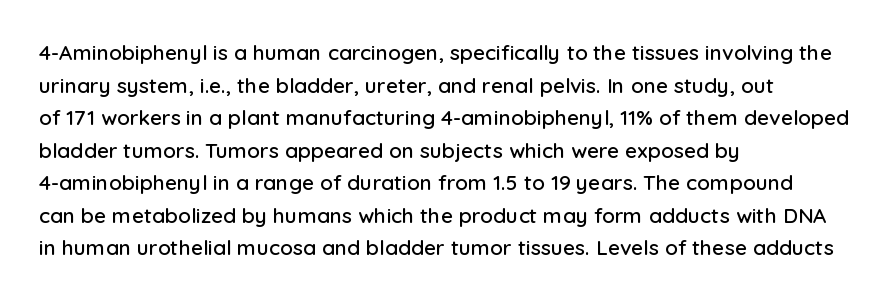
The line-height multiplier appears to be the usual default. Posture: straight, roman, zero tilt. This sample uses plain, unmodified letter spacing. No word sits above an underline.
